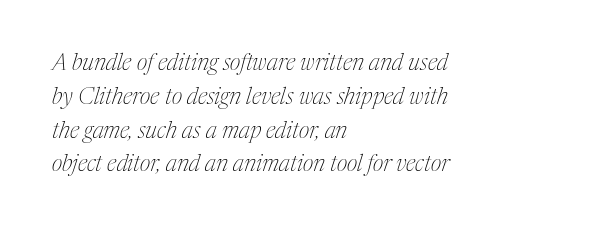
The image shows 23 px text type, italic (leaning right); set left-aligned, normal line spacing (1.47x), normal letter spacing, not underlined.
